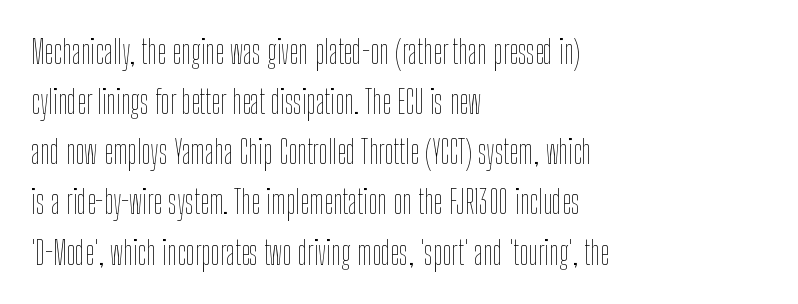
The image shows 33 px thin, condensed type, upright; set left-aligned, normal line spacing (1.52x), normal letter spacing, not underlined; low stroke contrast and a medium x-height.
